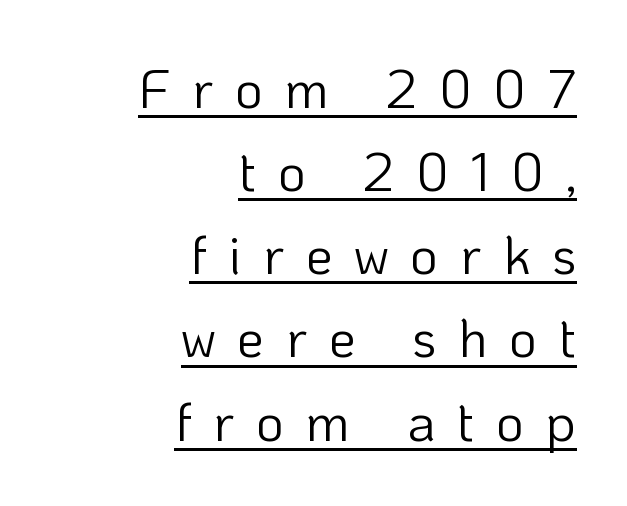
The image shows 54 px light sans-serif type, upright; set right-aligned, normal line spacing (1.54x), unusually wide letter spacing (+0.4 em), underlined; low stroke contrast and a medium x-height.
